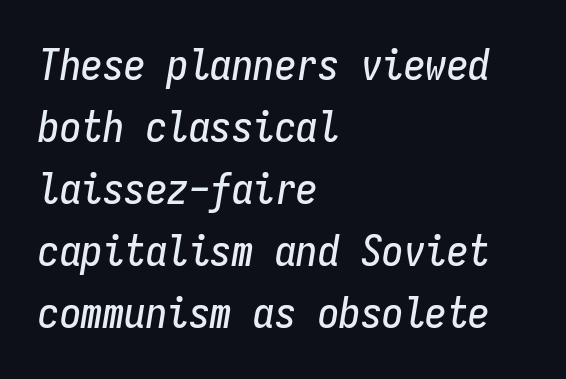
The image shows 43 px condensed type, italic (leaning right), monospaced; set left-aligned, normal line spacing (1.44x), normal letter spacing, not underlined; low stroke contrast and a medium x-height.
